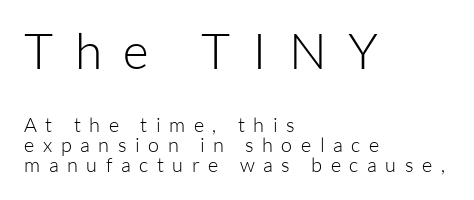
The image shows 50 px light sans-serif type, upright; set left-aligned, tight line spacing (1.0x), unusually wide letter spacing (+0.43 em), not underlined; the first (top) block is 2.5x larger; low stroke contrast and a medium x-height.
